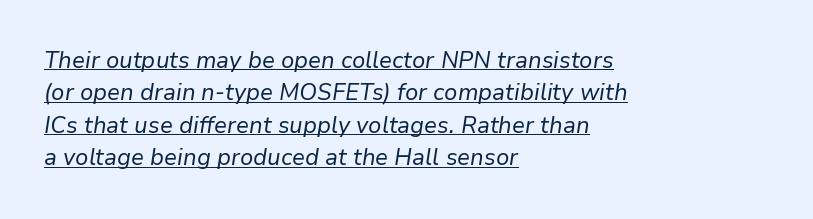
Q: Is the text bold? A: No.
Q: Is the text italic (slanted)? A: Yes, it leans right by about 9 degrees.
Q: Is the text underlined? A: Yes.
Q: How is the paragraph aligned? A: Left-aligned.
Q: Is the spacing between letters normal or unusually wide? A: Normal.
Q: Is the spacing between lines tight, normal or loose? A: Normal.
